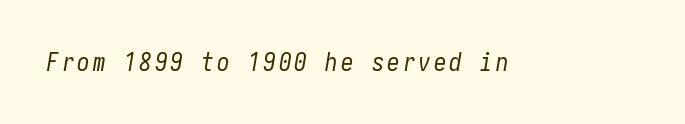
Q: Is the text bold? A: No.
Q: Is the text italic (slanted)? A: Yes, it leans right by about 10 degrees.
Q: Is the text underlined? A: No.
